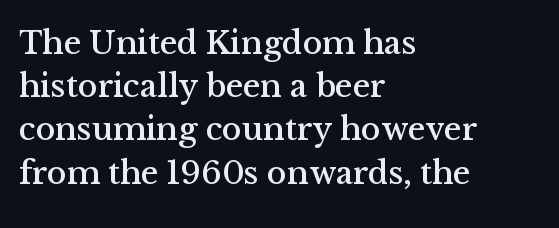
Where is the straight margin? On the left. Standard letterfit; no display-style spreading of the glyphs. What kind of face is this? One with serifs. Character widths vary here, with narrow letters taking less room than wide ones.
